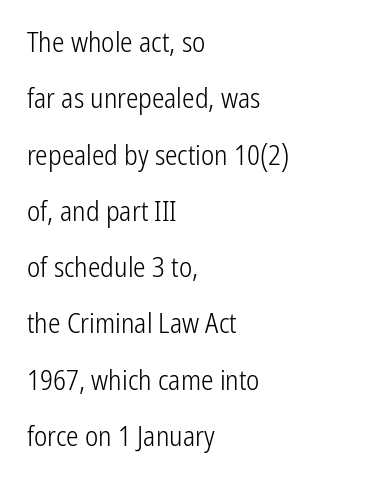
Q: Is the text bold? A: No.
Q: Is the text italic (slanted)? A: No, it is upright.
Q: Is the typeface a serif or a sans-serif typeface? A: Sans-serif.
Q: Is the text underlined? A: No.
Q: How is the paragraph aligned? A: Left-aligned.
Q: Is the spacing between letters normal or unusually wide? A: Normal.
Q: Is the spacing between lines tight, normal or loose? A: Loose.
Q: Width (condensed, normal, or wide)? A: Condensed.
Q: Stroke contrast? A: Low.
Q: x-height? A: Medium.
Q: Monospaced? A: No.
